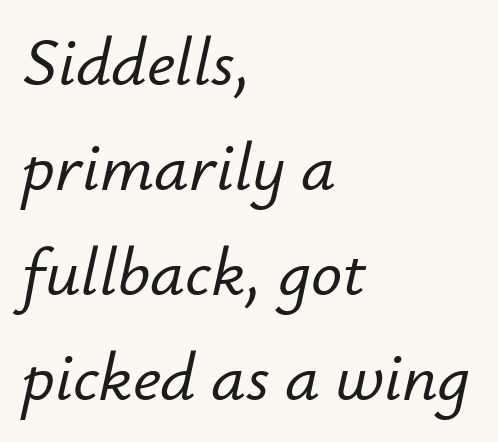
{"italic": "yes", "lean": "right", "slant_degrees": 12, "width": "normal", "stroke_contrast": "low", "x_height": "small", "monospaced": "no", "underline": "no", "align": "left", "line_spacing": "normal", "line_spacing_ratio": 1.52, "letter_spacing": "normal", "letter_spacing_em": 0.0, "glyph_px": 69}
